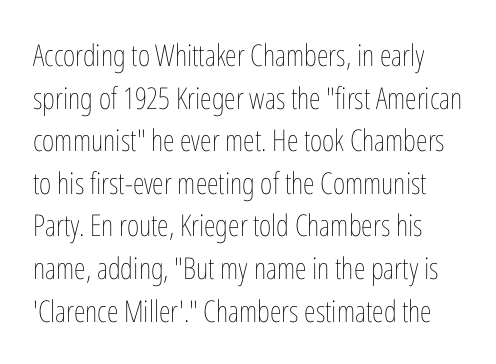
Q: Is the text bold? A: No.
Q: Is the text italic (slanted)? A: No, it is upright.
Q: Is the text underlined? A: No.
Q: Is the spacing between letters normal or unusually wide? A: Normal.
Q: Is the spacing between lines tight, normal or loose? A: Normal.
Q: Width (condensed, normal, or wide)? A: Condensed.
Q: Stroke contrast? A: Low.
Q: x-height? A: Medium.
Q: Monospaced? A: No.
